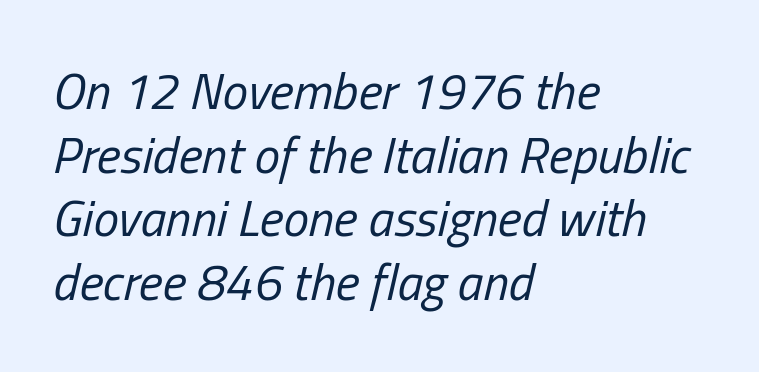
The image shows 51 px regular-weight, condensed type, italic (leaning right); set left-aligned, normal line spacing (1.25x), normal letter spacing, not underlined; low stroke contrast and a medium x-height.
